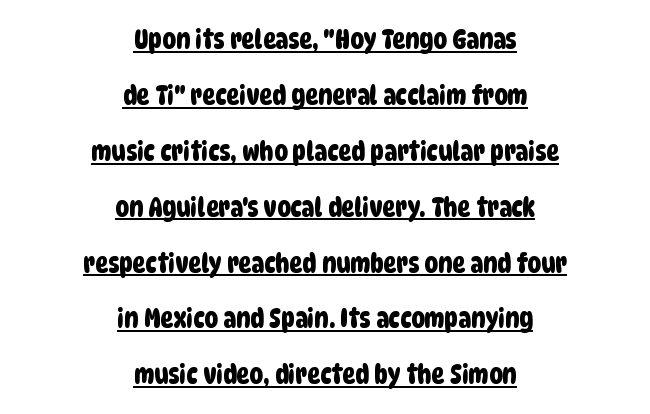
{"underline": "yes", "align": "center", "line_spacing": "loose", "line_spacing_ratio": 2.07, "letter_spacing": "normal", "letter_spacing_em": 0.0, "glyph_px": 27}
